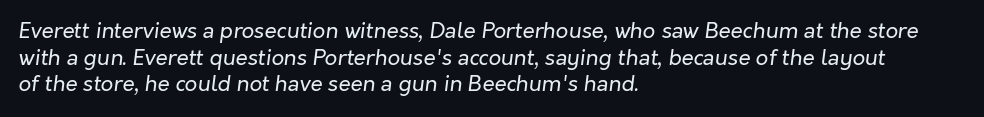
The image shows 22 px text type, italic (leaning right); set left-aligned, line spacing 1.21x, normal letter spacing, not underlined.
